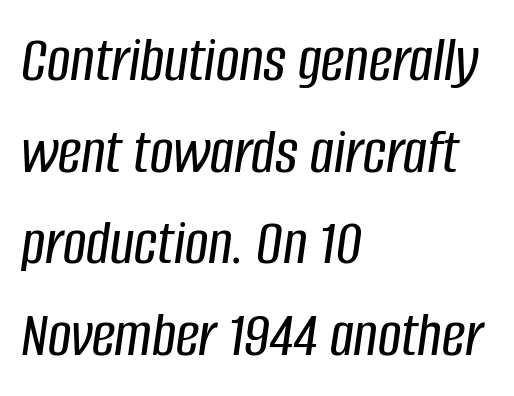
The image shows 65 px condensed type, italic (leaning right); set left-aligned, normal line spacing (1.41x), normal letter spacing, not underlined; low stroke contrast and a large x-height.
